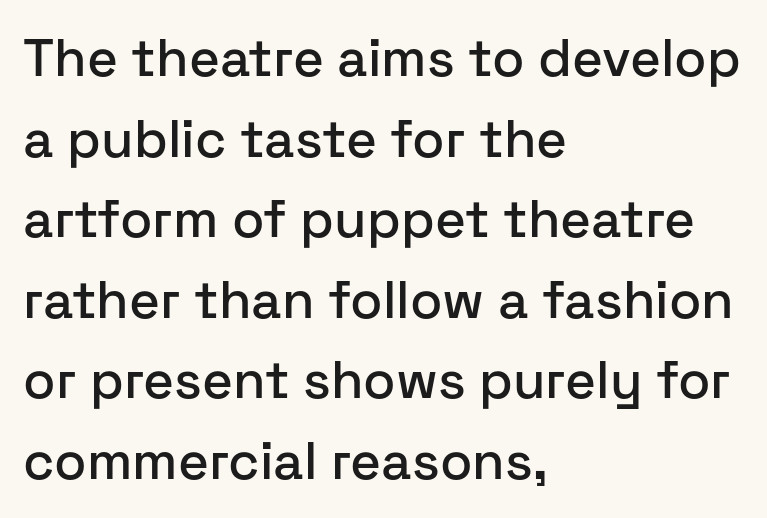
Q: Is the text italic (slanted)? A: No, it is upright.
Q: Is the typeface a serif or a sans-serif typeface? A: Sans-serif.
Q: Is the text underlined? A: No.
Q: How is the paragraph aligned? A: Left-aligned.
Q: Is the spacing between letters normal or unusually wide? A: Normal.
Q: Is the spacing between lines tight, normal or loose? A: Normal.
Q: Width (condensed, normal, or wide)? A: Normal.
Q: Stroke contrast? A: Low.
Q: x-height? A: Medium.
Q: Monospaced? A: No.
